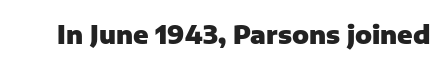
The image shows 25 px bold type, upright; set normal letter spacing, not underlined.
